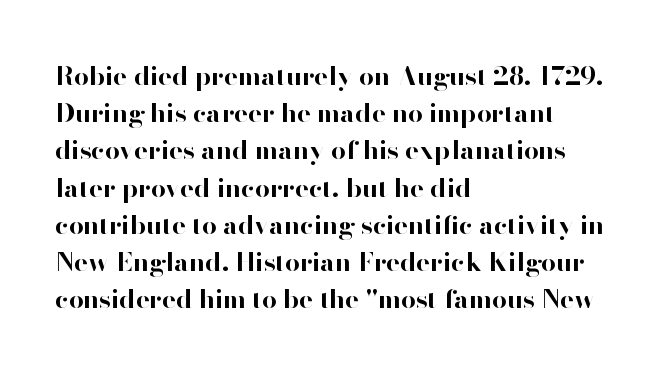
The image shows 26 px bold type, upright; set left-aligned, normal line spacing (1.43x), normal letter spacing, not underlined.
